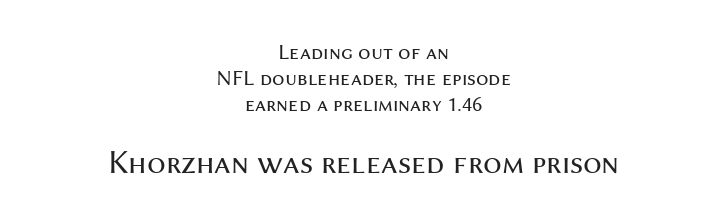
Note the varied advance widths — an 'i' is clearly narrower than an 'm'. Layout note: lines centered. A typesetter would label this face a sans. No letter is thick-stroked: the sample isn't bold.
